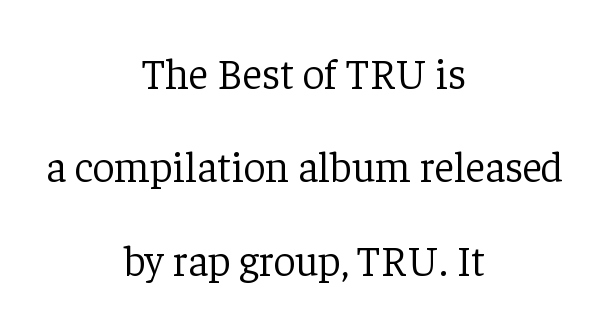
Q: Is the text bold? A: No.
Q: Is the text italic (slanted)? A: No, it is upright.
Q: Is the typeface a serif or a sans-serif typeface? A: Serif.
Q: Is the text underlined? A: No.
Q: How is the paragraph aligned? A: Centered.
Q: Is the spacing between letters normal or unusually wide? A: Normal.
Q: Is the spacing between lines tight, normal or loose? A: Loose.
Q: Width (condensed, normal, or wide)? A: Normal.
Q: Stroke contrast? A: Low.
Q: x-height? A: Medium.
Q: Monospaced? A: No.
